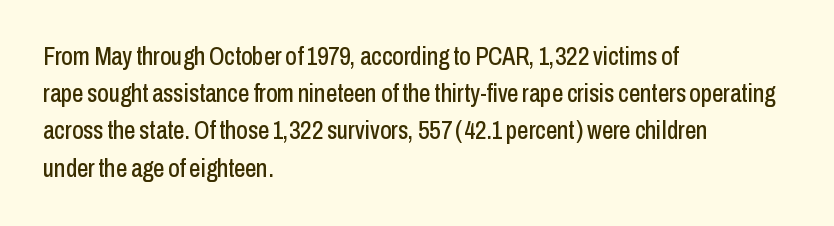
{"italic": "no", "underline": "no", "align": "left", "line_spacing": "normal", "line_spacing_ratio": 1.49, "letter_spacing": "normal", "letter_spacing_em": 0.0, "glyph_px": 25}
